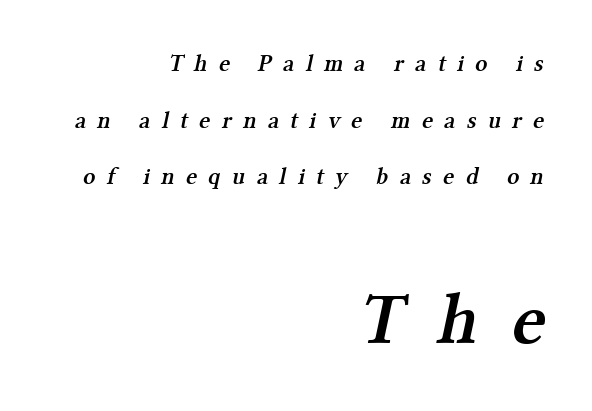
{"serif": "yes", "bold": "semi", "weight": "semibold", "width": "normal", "stroke_contrast": "medium", "x_height": "medium", "monospaced": "no", "underline": "no", "align": "right", "line_spacing": "loose", "line_spacing_ratio": 2.36, "letter_spacing": "wide", "letter_spacing_em": 0.47, "larger_block": "second", "size_ratio": 3.04, "glyph_px": 73}
